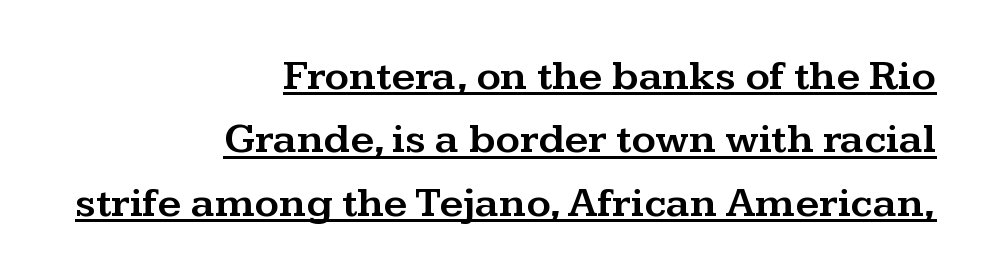
The specimen reads as upright at a glance. Casual observation: everything's shoved over to the right. This rendering features underlined lettering. Proportional: the letters do not fall into vertical columns.
